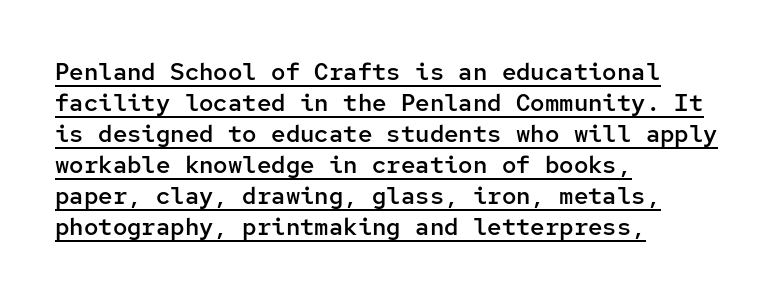
The image shows 24 px text type, upright; set left-aligned, normal line spacing (1.29x), normal letter spacing, underlined.
